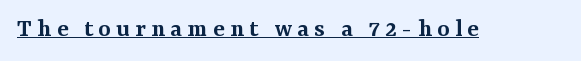
The characters look somewhat weighty, a semibold short of true bold. Unlike italic type, these characters show no tilt at all. Inter-character spacing is expanded well beyond the font's built-in metrics. The typesetter has applied underlining to the passage shown.
